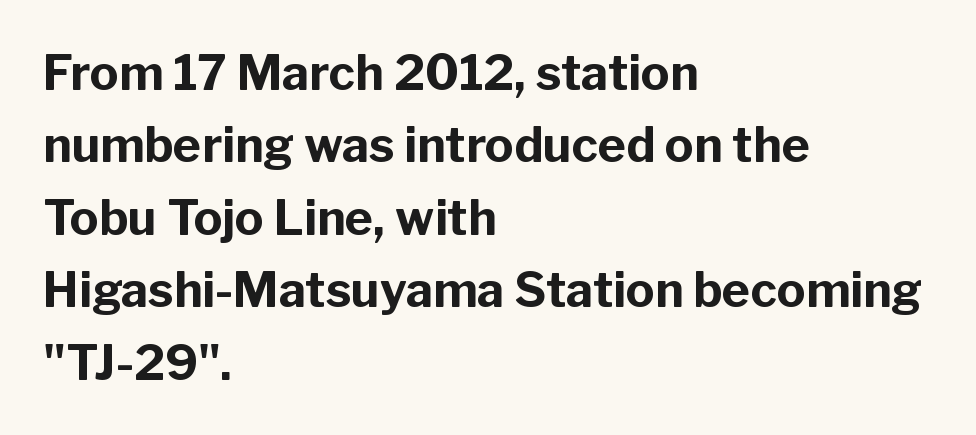
Does the type have serifs? No, each stem ends abruptly. The ragged edge is on the right, which tells us the setting is flush left. The font's upright variant was chosen for this text. This sample has the flowing, uneven cadence of proportional lettering. Check the space under the baseline: it is left empty.
